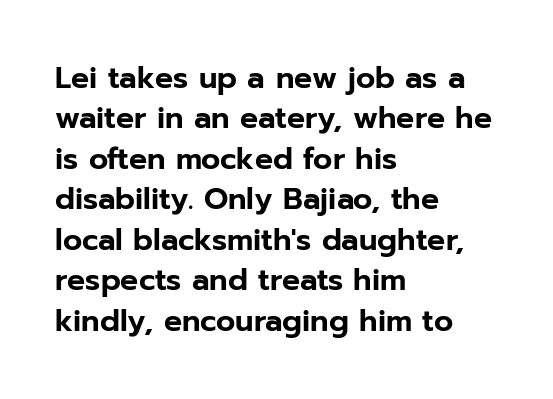
Q: Is the text italic (slanted)? A: No, it is upright.
Q: Is the typeface a serif or a sans-serif typeface? A: Sans-serif.
Q: Is the text underlined? A: No.
Q: How is the paragraph aligned? A: Left-aligned.
Q: Is the spacing between letters normal or unusually wide? A: Normal.
Q: Is the spacing between lines tight, normal or loose? A: Normal.
Q: Width (condensed, normal, or wide)? A: Normal.
Q: Stroke contrast? A: Low.
Q: x-height? A: Medium.
Q: Monospaced? A: No.
